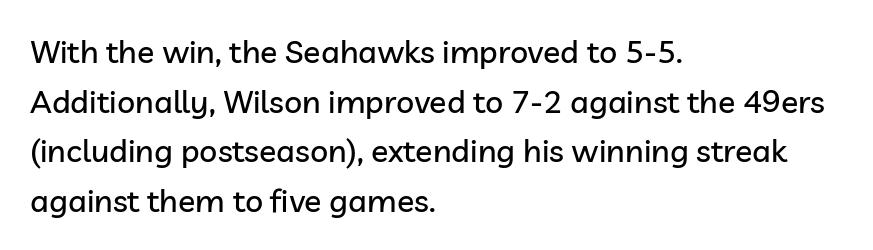
{"serif": "no", "italic": "no", "width": "normal", "stroke_contrast": "low", "x_height": "medium", "monospaced": "no", "underline": "no", "align": "left", "line_spacing": "normal", "line_spacing_ratio": 1.55, "letter_spacing": "normal", "letter_spacing_em": 0.0, "glyph_px": 32}
